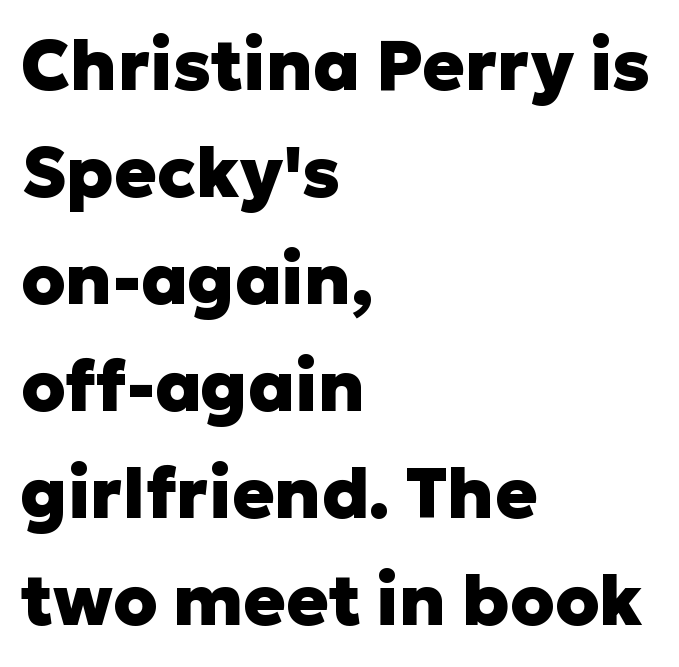
Q: Is the text bold? A: Yes.
Q: Is the text italic (slanted)? A: No, it is upright.
Q: Is the typeface a serif or a sans-serif typeface? A: Sans-serif.
Q: Is the text underlined? A: No.
Q: How is the paragraph aligned? A: Left-aligned.
Q: Is the spacing between letters normal or unusually wide? A: Normal.
Q: Is the spacing between lines tight, normal or loose? A: Normal.
Q: Width (condensed, normal, or wide)? A: Normal.
Q: Stroke contrast? A: Low.
Q: x-height? A: Medium.
Q: Monospaced? A: No.
